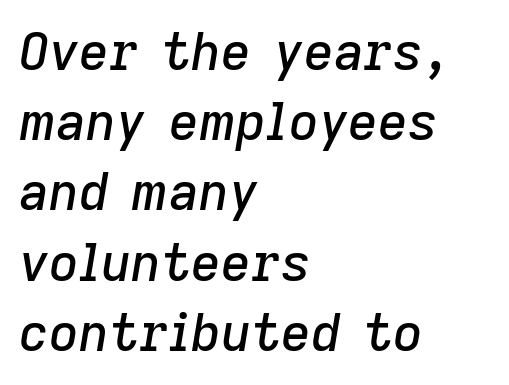
The rendering applies a slant to the glyphs. The typesetter chose a ragged-right arrangement here. You could not count columns in this text — the font is proportionally spaced. How are the letters spaced? Ordinarily, with no added tracking. The foot of each line stays bare and open. How would I describe the line gaps? Plain and ordinary.
